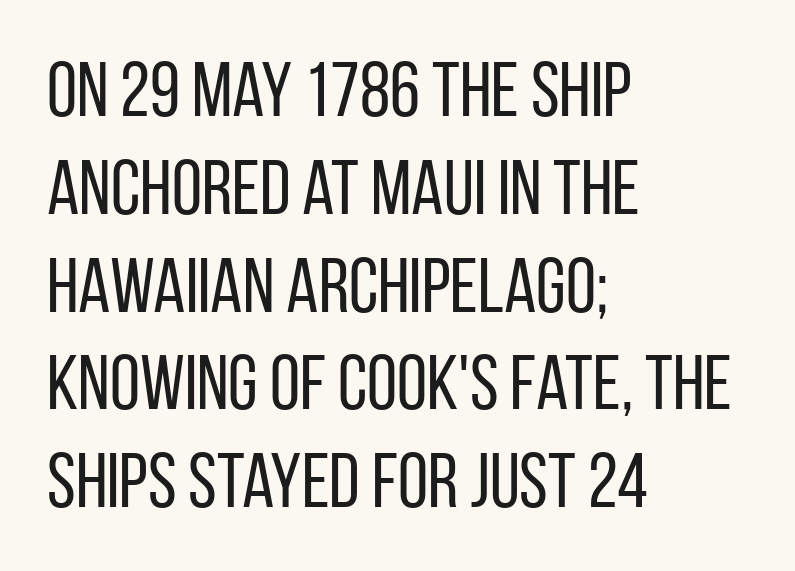
Horizontal bands of white between lines are of average thickness. You can tell from the bare stems that sans-serif type was used. The characters are drawn with everyday or finer stroke widths. Character widths vary here, with narrow letters taking less room than wide ones.
